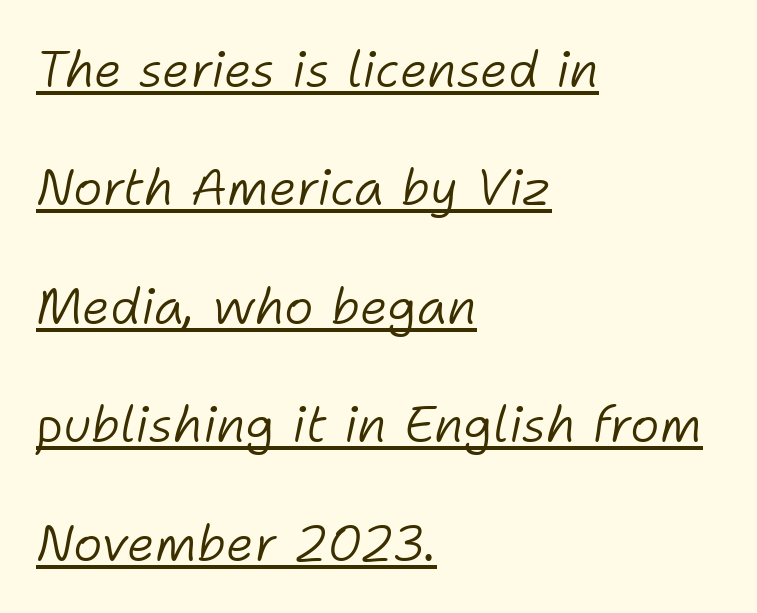
{"italic": "yes", "lean": "right", "slant_degrees": 11, "bold": "no", "weight": "light", "width": "normal", "stroke_contrast": "low", "x_height": "medium", "monospaced": "no", "underline": "yes", "align": "left", "line_spacing": "loose", "line_spacing_ratio": 2.37, "letter_spacing": "normal", "letter_spacing_em": 0.0, "glyph_px": 50}
